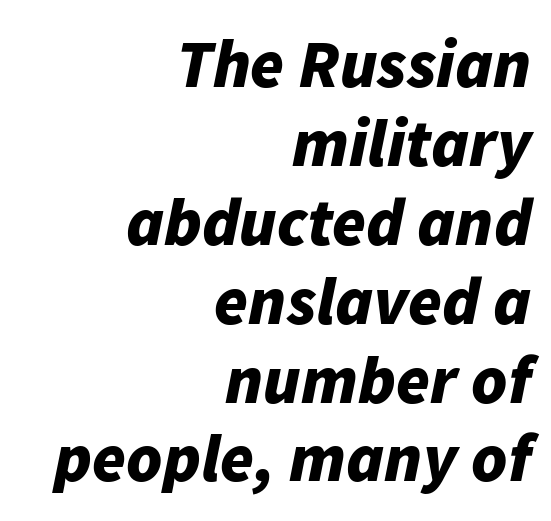
The image shows 68 px bold type, italic (leaning right); set right-aligned, line spacing 1.16x, normal letter spacing, not underlined; low stroke contrast and a medium x-height.
